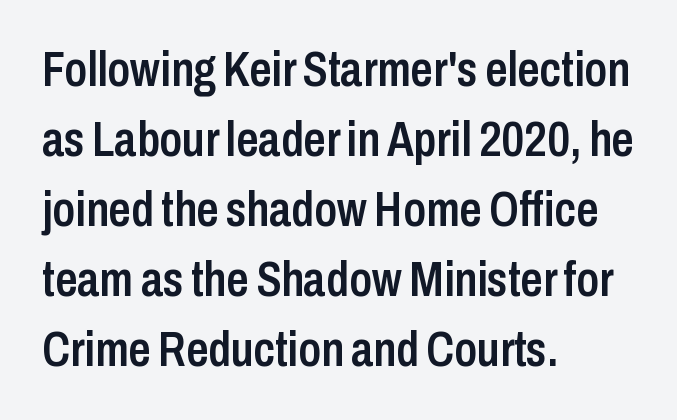
{"serif": "no", "italic": "no", "bold": "semi", "weight": "semibold", "width": "condensed", "stroke_contrast": "low", "x_height": "medium", "monospaced": "no", "underline": "no", "align": "left", "line_spacing": "normal", "line_spacing_ratio": 1.43, "letter_spacing": "normal", "letter_spacing_em": 0.0, "glyph_px": 49}
